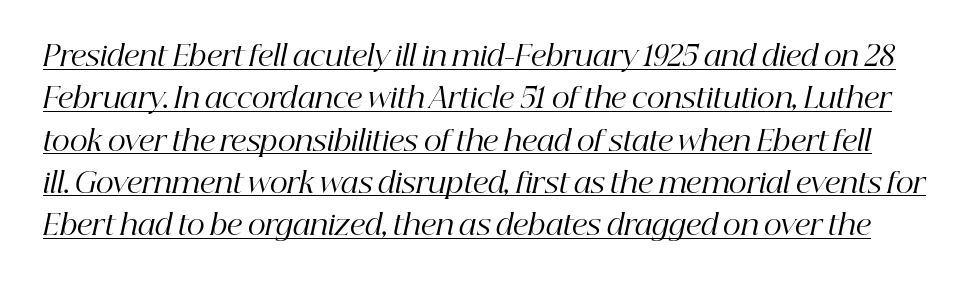
{"serif": "yes", "italic": "yes", "lean": "right", "slant_degrees": 12, "bold": "no", "weight": "regular", "width": "normal", "stroke_contrast": "high", "x_height": "medium", "monospaced": "no", "underline": "yes", "line_spacing": "normal", "line_spacing_ratio": 1.51, "letter_spacing": "normal", "letter_spacing_em": 0.0, "glyph_px": 28}
